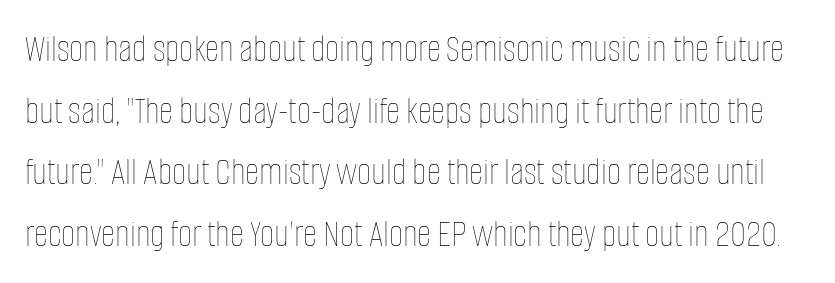
The image shows 39 px thin, condensed type, upright; set normal line spacing (1.58x), normal letter spacing, not underlined; low stroke contrast and a large x-height.
